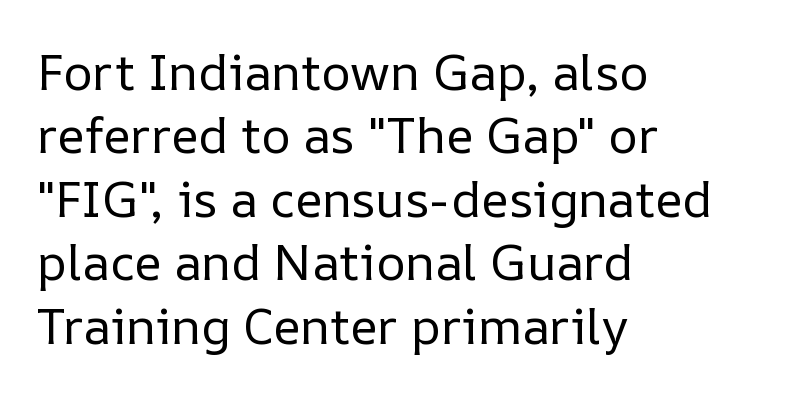
Leading matches the norm, producing a regular column. The letters advance in unequal steps, a hallmark of proportional type. Stem width sits at or under what a default text font uses. This is roman type, the default non-slanted kind. This rendering uses left alignment, leaving the right contour irregular.
